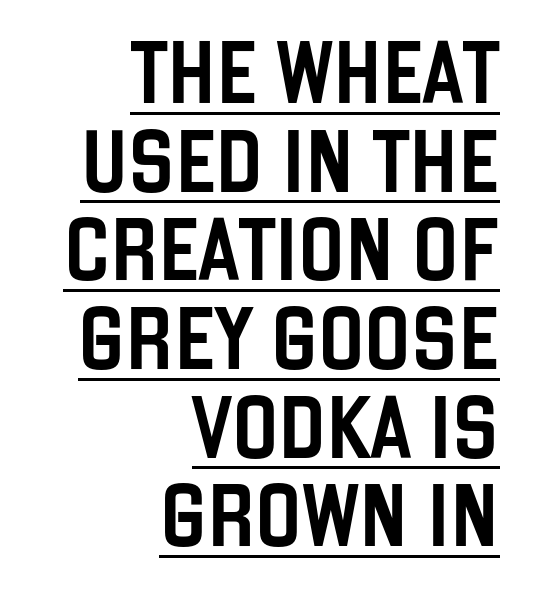
Italic? Not at all — the glyphs are vertical. Honestly, the underline is the first thing you notice here. You could not count columns in this text — the font is proportionally spaced. One-word summary of the alignment: right.
